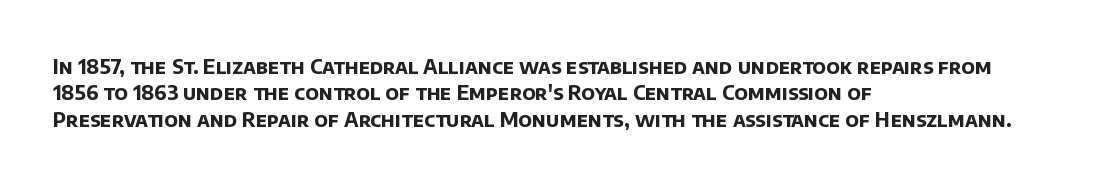
The image shows 20 px bold type; set left-aligned, normal line spacing (1.32x), normal letter spacing, not underlined.
